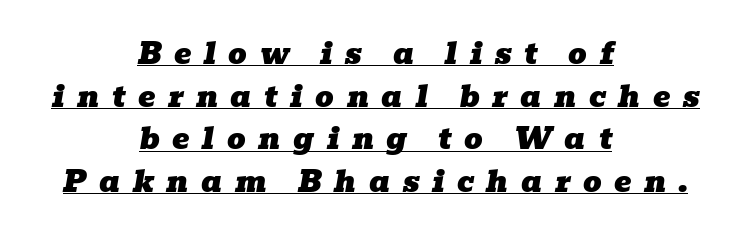
The image shows 29 px wide serif type, italic (leaning right); set centered, normal line spacing (1.47x), unusually wide letter spacing (+0.43 em), underlined; low stroke contrast and a medium x-height.
